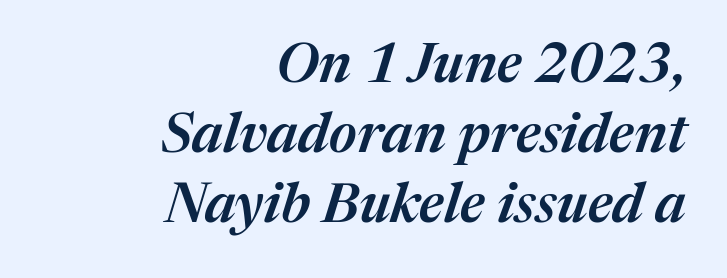
The face used here is proportionally spaced, like ordinary book or web type. Nothing unusual about the tracking: characters are spaced as the font intends. Descenders are the only things crossing below the line. The typesetter chose a ragged-left arrangement here. A typesetter would call this leading conventional body-copy spacing. Characters are canted at an angle relative to the baseline's perpendicular.
